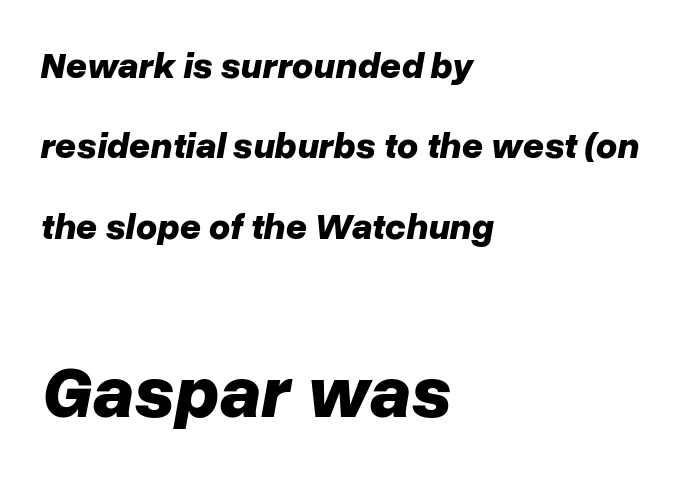
The image shows 74 px bold type, italic (leaning right); set left-aligned, loose line spacing (2.17x), normal letter spacing, not underlined; the second (bottom) block is 2.0x larger; low stroke contrast and a medium x-height.
